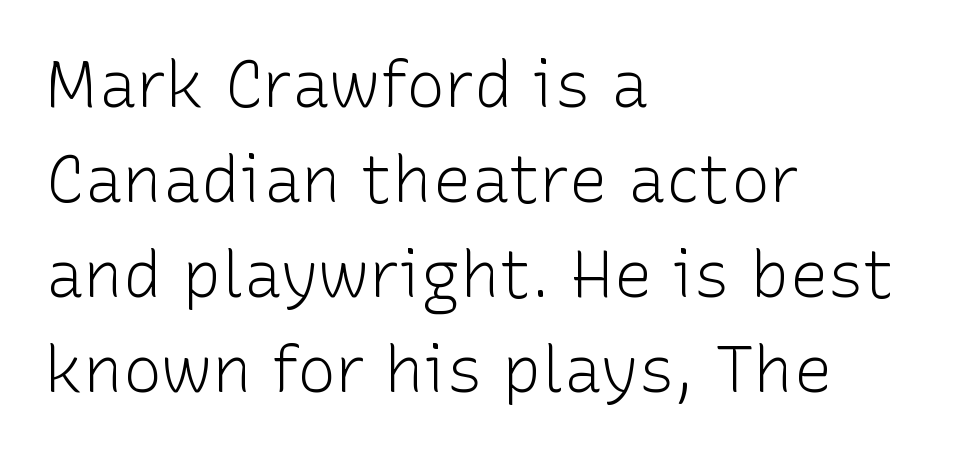
{"serif": "no", "italic": "no", "bold": "no", "weight": "light", "width": "normal", "stroke_contrast": "low", "x_height": "medium", "monospaced": "no", "underline": "no", "align": "left", "line_spacing": "normal", "line_spacing_ratio": 1.46, "letter_spacing": "normal", "letter_spacing_em": 0.0, "glyph_px": 65}
